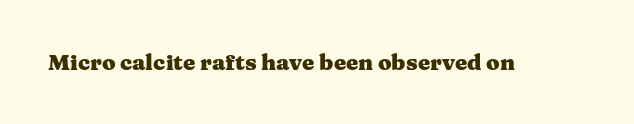
{"italic": "no", "bold": "yes", "underline": "no", "letter_spacing": "normal", "letter_spacing_em": 0.0, "glyph_px": 22}
